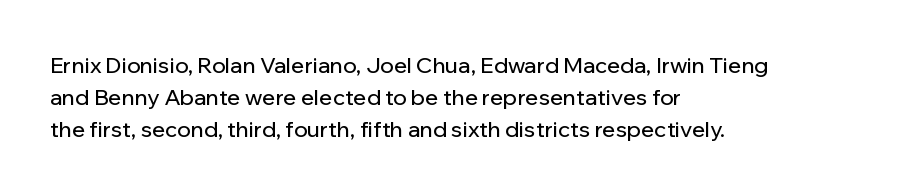
The image shows 22 px text type, upright; set left-aligned, normal line spacing (1.45x), normal letter spacing, not underlined.
